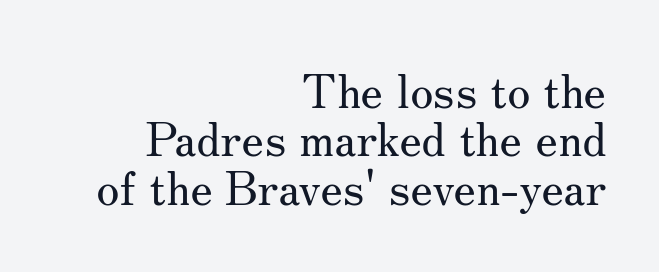
The image shows 47 px regular-weight serif type, upright; set right-aligned, tight line spacing (1.03x), normal letter spacing, not underlined; medium stroke contrast and a small x-height.
